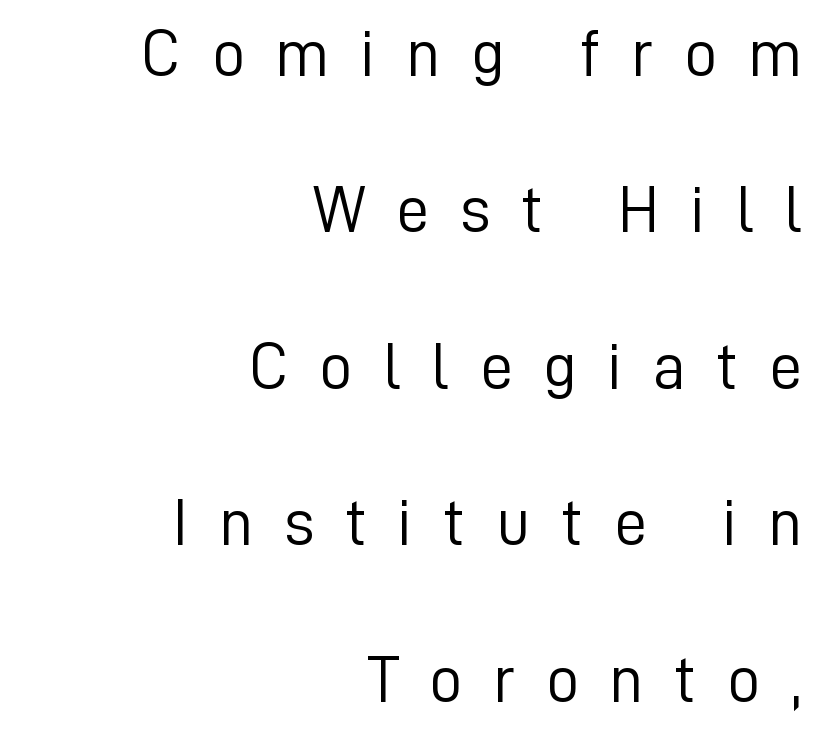
Q: Is the text bold? A: No.
Q: Is the text italic (slanted)? A: No, it is upright.
Q: Is the typeface a serif or a sans-serif typeface? A: Sans-serif.
Q: Is the text underlined? A: No.
Q: How is the paragraph aligned? A: Right-aligned.
Q: Is the spacing between letters normal or unusually wide? A: Unusually wide.
Q: Is the spacing between lines tight, normal or loose? A: Loose.
Q: Width (condensed, normal, or wide)? A: Normal.
Q: Stroke contrast? A: Low.
Q: x-height? A: Medium.
Q: Monospaced? A: No.
